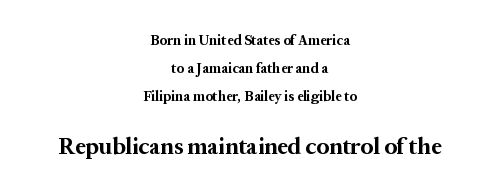
Q: Is the text bold? A: Yes.
Q: Is the text italic (slanted)? A: No, it is upright.
Q: Is the text underlined? A: No.
Q: How is the paragraph aligned? A: Centered.
Q: Is the spacing between letters normal or unusually wide? A: Normal.
Q: Is the spacing between lines tight, normal or loose? A: Loose.
Q: Which block of text is set in a larger size, the first (top) or the second (bottom)? A: The second (bottom) one.
